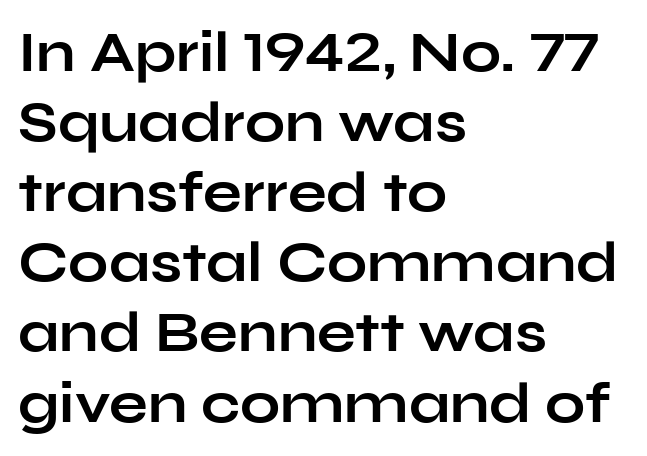
{"serif": "no", "italic": "no", "bold": "yes", "weight": "bold", "width": "wide", "stroke_contrast": "low", "x_height": "medium", "monospaced": "no", "underline": "no", "align": "left", "line_spacing_ratio": 1.23, "letter_spacing": "normal", "letter_spacing_em": 0.0, "glyph_px": 57}
